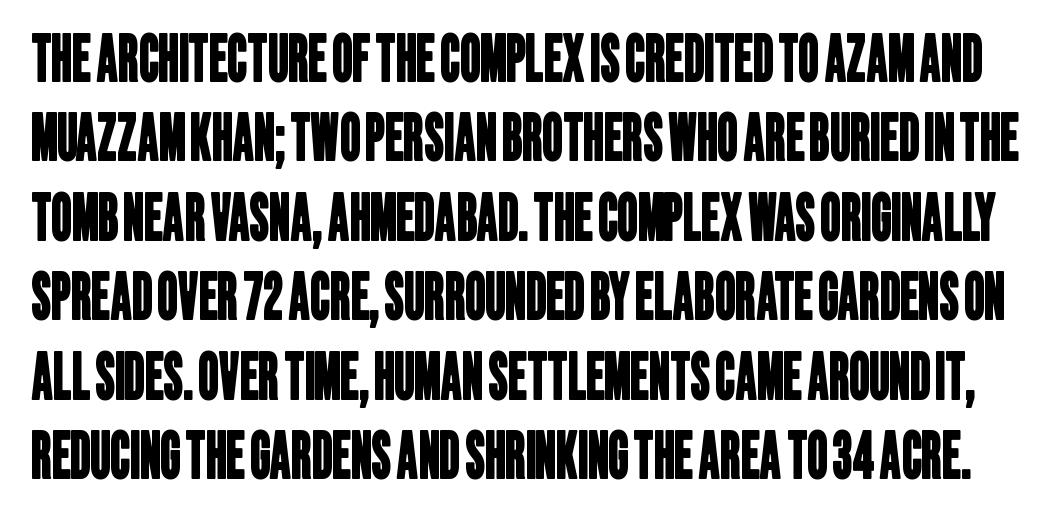
Q: Is the typeface a serif or a sans-serif typeface? A: Sans-serif.
Q: Is the text underlined? A: No.
Q: Is the spacing between letters normal or unusually wide? A: Normal.
Q: Is the spacing between lines tight, normal or loose? A: Normal.
Q: Width (condensed, normal, or wide)? A: Condensed.
Q: Stroke contrast? A: Low.
Q: x-height? A: Large.
Q: Monospaced? A: No.
